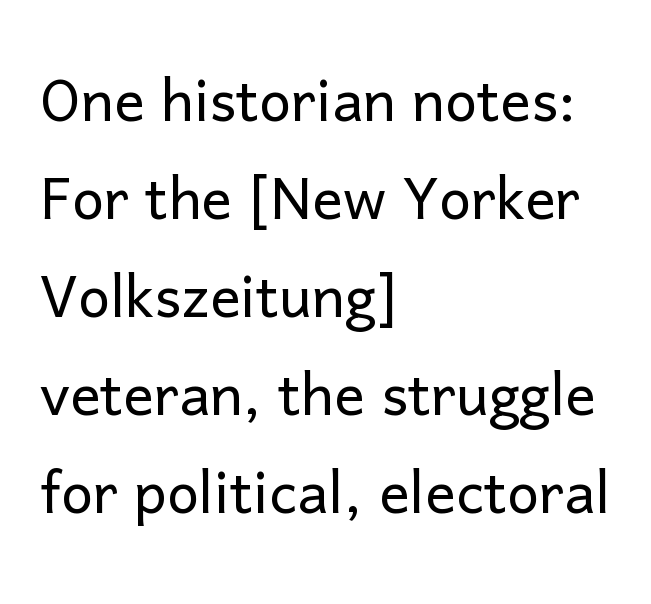
The horizontal fit of the characters is conventional and even. To sum up the face: it is a sans, with no serifs. Unbolded letterforms with no extra heft. Notice how the stems are strictly vertical — no italics here. A clean baseline with only descenders dipping below it.
